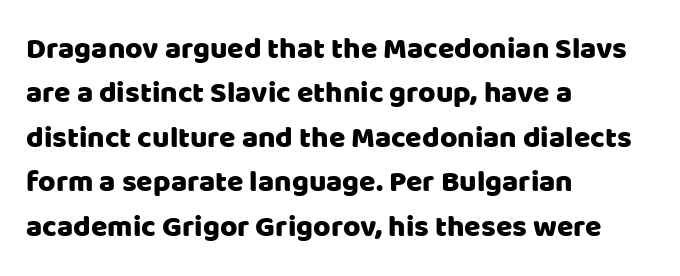
Q: Is the text italic (slanted)? A: No, it is upright.
Q: Is the typeface a serif or a sans-serif typeface? A: Sans-serif.
Q: Is the text underlined? A: No.
Q: How is the paragraph aligned? A: Left-aligned.
Q: Is the spacing between letters normal or unusually wide? A: Normal.
Q: Is the spacing between lines tight, normal or loose? A: Normal.
Q: Width (condensed, normal, or wide)? A: Normal.
Q: Stroke contrast? A: Low.
Q: x-height? A: Large.
Q: Monospaced? A: No.
